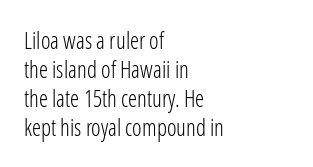
The image shows 23 px text type, upright; set left-aligned, normal line spacing (1.26x), normal letter spacing, not underlined.
